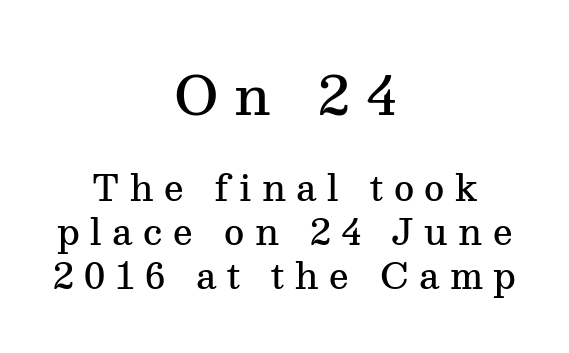
Size contrast runs from large at the top to small at the bottom. Underlining? Definitely not there. Ascenders rise straight up at ninety degrees. The designer left line spacing at the default. Substantial extra tracking has been applied to these lines.
